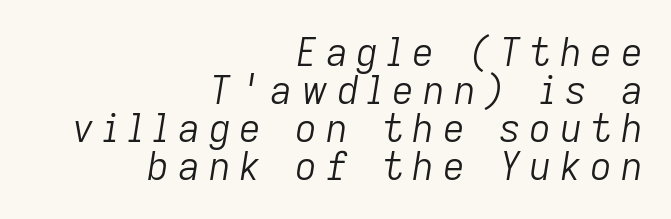
Q: Is the text bold? A: No.
Q: Is the text italic (slanted)? A: Yes, it leans right by about 9 degrees.
Q: Is the text underlined? A: No.
Q: How is the paragraph aligned? A: Right-aligned.
Q: Is the spacing between letters normal or unusually wide? A: Unusually wide.
Q: Is the spacing between lines tight, normal or loose? A: Tight.
Q: Width (condensed, normal, or wide)? A: Normal.
Q: Stroke contrast? A: Low.
Q: x-height? A: Medium.
Q: Monospaced? A: No.
